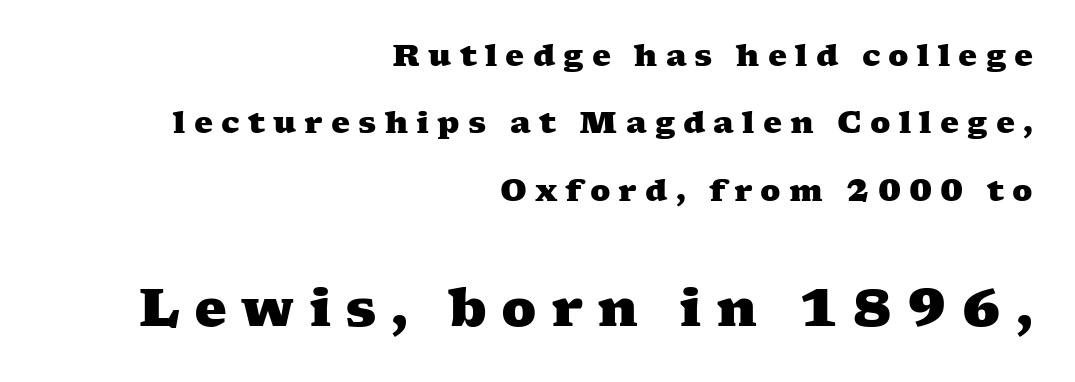
Q: Is the text bold? A: Yes.
Q: Is the typeface a serif or a sans-serif typeface? A: Serif.
Q: Is the text underlined? A: No.
Q: How is the paragraph aligned? A: Right-aligned.
Q: Is the spacing between letters normal or unusually wide? A: Unusually wide.
Q: Is the spacing between lines tight, normal or loose? A: Loose.
Q: Which block of text is set in a larger size, the first (top) or the second (bottom)? A: The second (bottom) one.
Q: Width (condensed, normal, or wide)? A: Wide.
Q: Stroke contrast? A: Medium.
Q: x-height? A: Medium.
Q: Monospaced? A: No.
